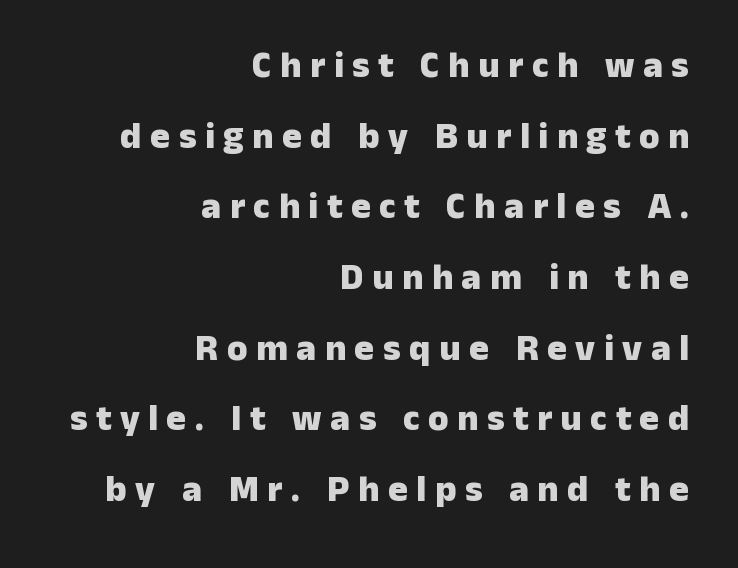
The letters advance in unequal steps, a hallmark of proportional type. Just letters on the line, the space beneath them empty. Typographically, this falls in the sans-serif category. Thick stems and heavy bowls — unmistakably bold. The gaps between neighbouring characters are conspicuously large. The lines are quadded right.
